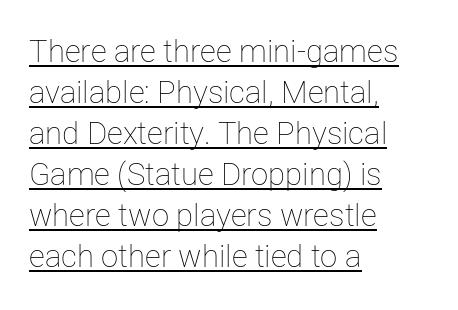
{"italic": "no", "bold": "no", "weight": "thin", "width": "normal", "stroke_contrast": "low", "x_height": "medium", "monospaced": "no", "underline": "yes", "align": "left", "line_spacing": "normal", "line_spacing_ratio": 1.32, "letter_spacing": "normal", "letter_spacing_em": 0.0, "glyph_px": 31}
